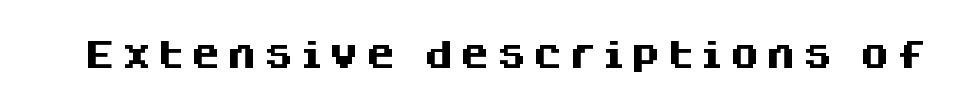
{"serif": "no", "italic": "no", "bold": "yes", "weight": "heavy", "width": "normal", "stroke_contrast": "medium", "x_height": "large", "monospaced": "no", "underline": "no", "glyph_px": 31}
